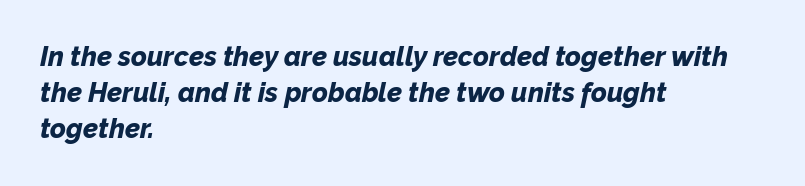
The image shows 27 px bold type, italic (leaning right); set left-aligned, normal line spacing (1.34x), normal letter spacing, not underlined.
